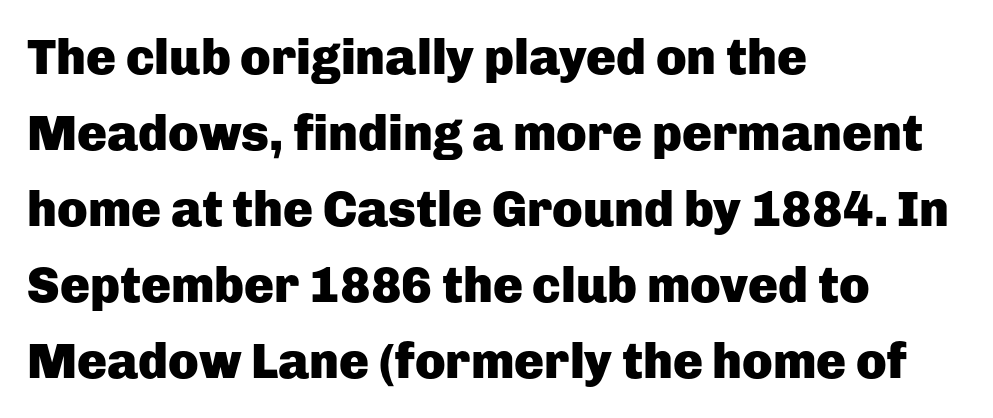
Casual observation: everything's shoved over to the left. The space between consecutive lines is moderate. Does extra space separate the letters? No, they use regular spacing. I'd call this a sans setting — the letters go barefoot. Caption: bold face, heavy strokes.
